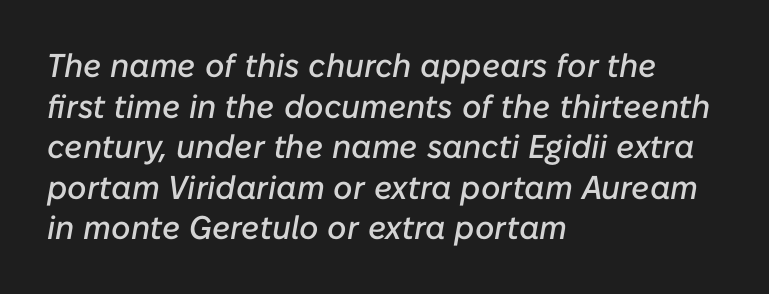
A classic flush-left, rag-right setting is used for this passage. Slanted lettering throughout. This sample has the flowing, uneven cadence of proportional lettering. Each row of text sits above clean, open space. The letters sit at their default tracking, neither squeezed nor spread.
